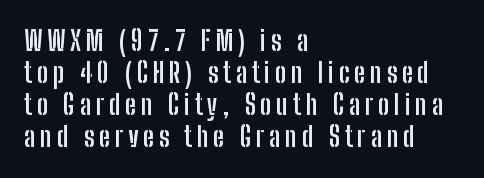
The image shows 27 px bold type, upright; set left-aligned, line spacing 1.19x, not underlined.
